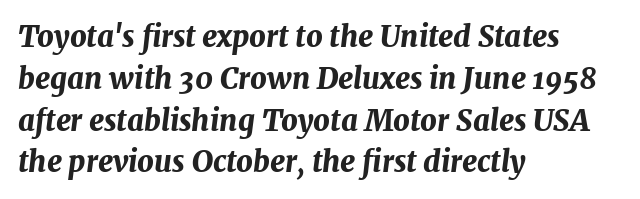
{"italic": "yes", "lean": "right", "slant_degrees": 7, "bold": "yes", "weight": "bold", "width": "normal", "stroke_contrast": "medium", "x_height": "medium", "monospaced": "no", "underline": "no", "align": "left", "line_spacing": "normal", "line_spacing_ratio": 1.44, "letter_spacing": "normal", "letter_spacing_em": 0.0, "glyph_px": 29}
